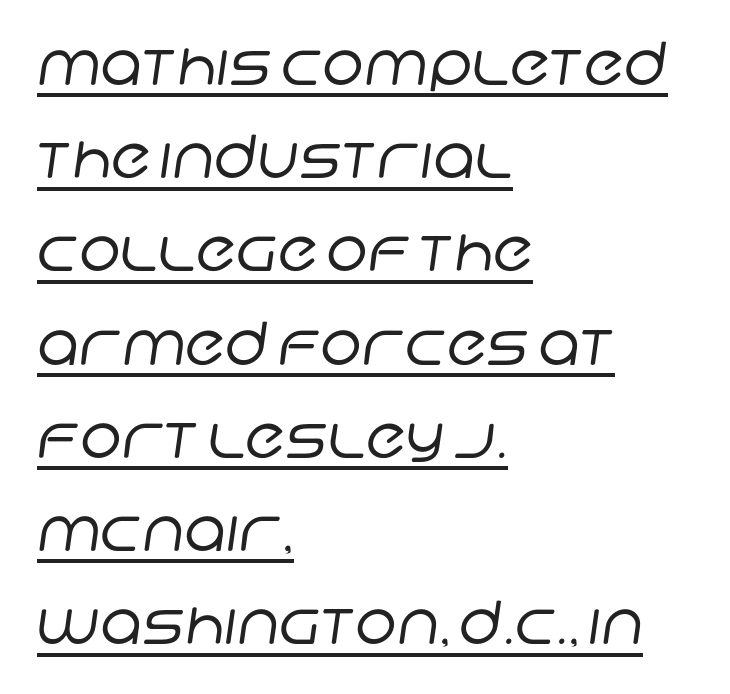
The image shows 59 px regular-weight sans-serif type; set left-aligned, normal line spacing (1.58x), normal letter spacing, underlined; low stroke contrast and a large x-height.
